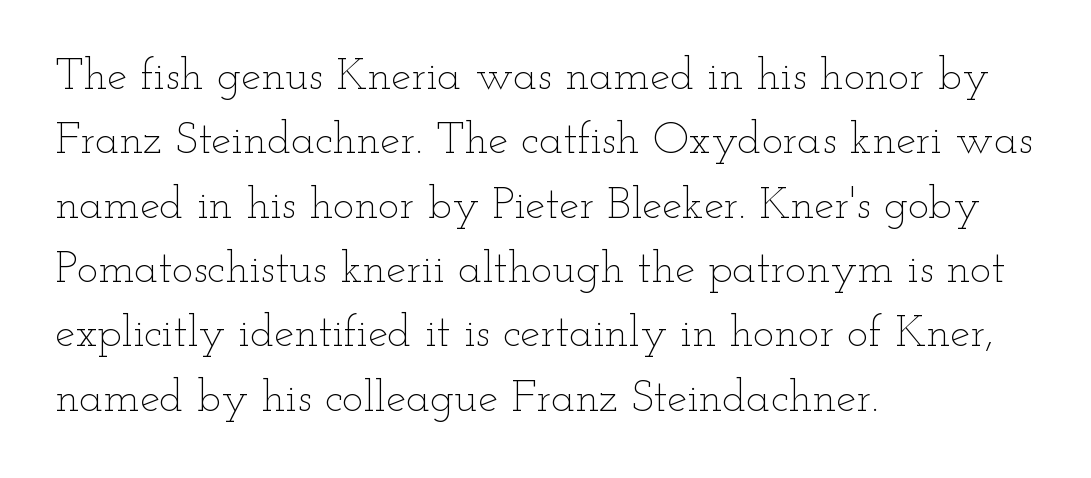
The image shows 45 px thin, wide type, upright; set left-aligned, normal line spacing (1.43x), normal letter spacing, not underlined; low stroke contrast and a small x-height.
